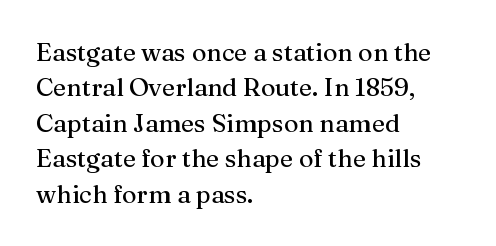
The image shows 25 px text type, upright; set left-aligned, normal line spacing (1.42x), normal letter spacing, not underlined.
